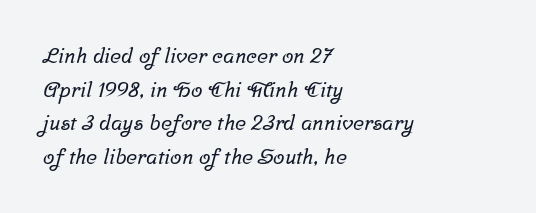
Only glyphs here, with clear space below each row. Leftover space on each line is placed entirely after the last word. Vertically, the passage feels balanced, rows spaced as you'd expect. A typesetter would call this zero additional tracking.
